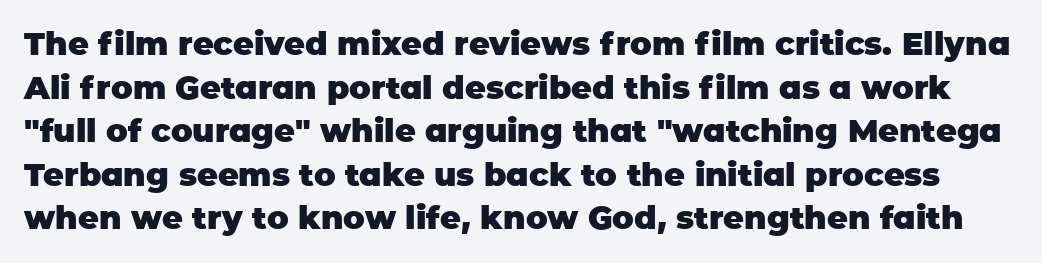
The rendering uses a moderate line-height, typical for paragraphs. The face used here has the dense, thick strokes of a bold. Spacing verdict: proportional, widths tailored to each character. The type family on display is of the sans-serif kind.
